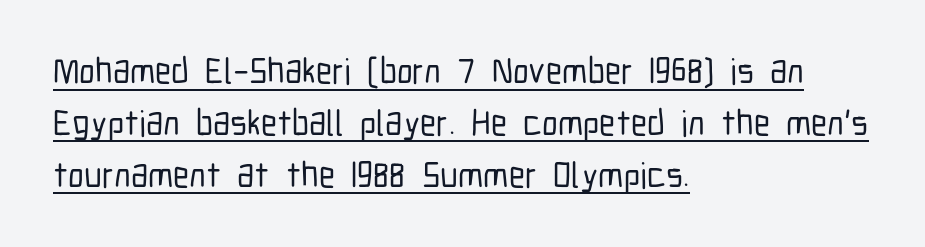
The image shows 36 px condensed sans-serif type, upright; set left-aligned, normal line spacing (1.44x), normal letter spacing, underlined; low stroke contrast and a medium x-height.
